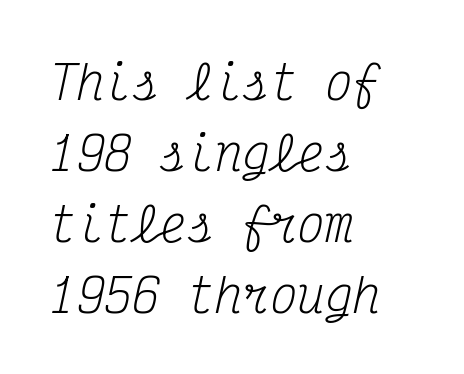
Q: Is the text bold? A: No.
Q: Is the text italic (slanted)? A: Yes, it leans right by about 12 degrees.
Q: Is the typeface a serif or a sans-serif typeface? A: Serif.
Q: Is the text underlined? A: No.
Q: How is the paragraph aligned? A: Left-aligned.
Q: Is the spacing between letters normal or unusually wide? A: Normal.
Q: Is the spacing between lines tight, normal or loose? A: Normal.
Q: Width (condensed, normal, or wide)? A: Condensed.
Q: Stroke contrast? A: Medium.
Q: x-height? A: Medium.
Q: Monospaced? A: Yes.
